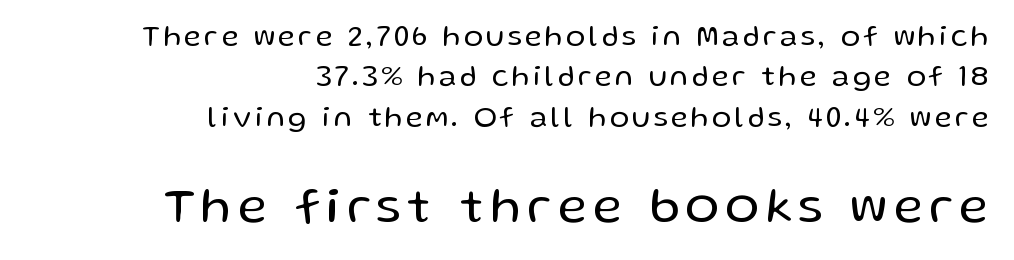
Q: Is the text bold? A: No.
Q: Is the text italic (slanted)? A: No, it is upright.
Q: Is the typeface a serif or a sans-serif typeface? A: Sans-serif.
Q: Is the text underlined? A: No.
Q: How is the paragraph aligned? A: Right-aligned.
Q: Is the spacing between lines tight, normal or loose? A: Normal.
Q: Which block of text is set in a larger size, the first (top) or the second (bottom)? A: The second (bottom) one.
Q: Width (condensed, normal, or wide)? A: Normal.
Q: Stroke contrast? A: Low.
Q: x-height? A: Medium.
Q: Monospaced? A: No.
